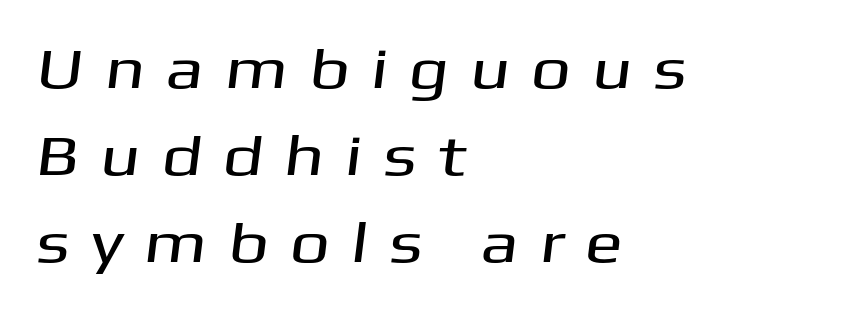
These lines are composed in type without serifs. Think of a printed novel: that variable character pitch is what you see here. Leading matches the norm, producing a regular column. The rendering anchors every line to the left-hand side. Quick note: underline off.
